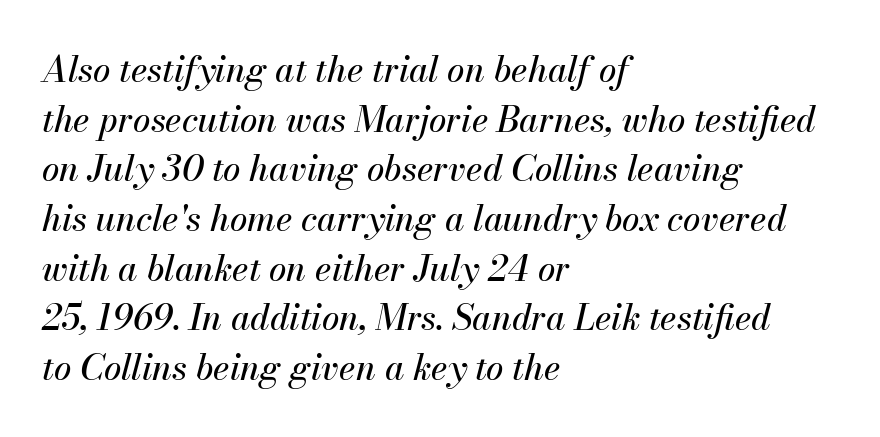
How are the letters spaced? Ordinarily, with no added tracking. Horizontally, the lines are justified to the leading edge only. The designer left line spacing at the default. The specimen reads as italic at a glance.
